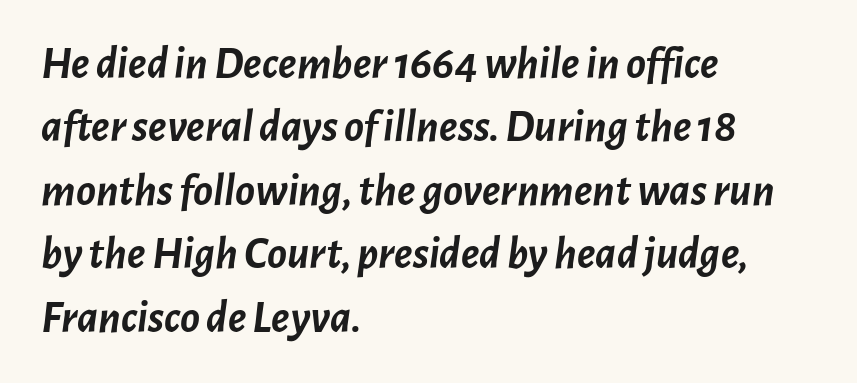
The area under the type is left untouched. Does the weight exceed regular? Yes, all the way to bold. Horizontal bands of white between lines are of average thickness. Between one letter and the next there's only the usual sliver of space.
